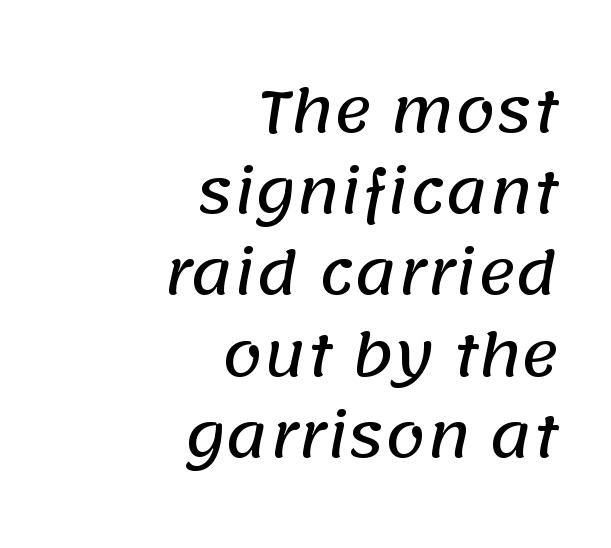
{"serif": "no", "width": "normal", "stroke_contrast": "low", "x_height": "large", "monospaced": "no", "underline": "no", "align": "right", "line_spacing": "normal", "line_spacing_ratio": 1.4, "letter_spacing": "normal", "letter_spacing_em": 0.0, "glyph_px": 58}
